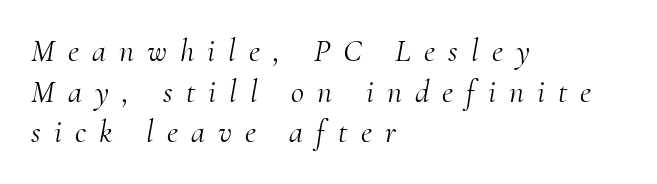
Q: Is the text bold? A: No.
Q: Is the text italic (slanted)? A: Yes, it leans right by about 10 degrees.
Q: Is the typeface a serif or a sans-serif typeface? A: Serif.
Q: Is the text underlined? A: No.
Q: How is the paragraph aligned? A: Left-aligned.
Q: Is the spacing between letters normal or unusually wide? A: Unusually wide.
Q: Is the spacing between lines tight, normal or loose? A: Normal.
Q: Width (condensed, normal, or wide)? A: Normal.
Q: Stroke contrast? A: Medium.
Q: x-height? A: Small.
Q: Monospaced? A: No.
